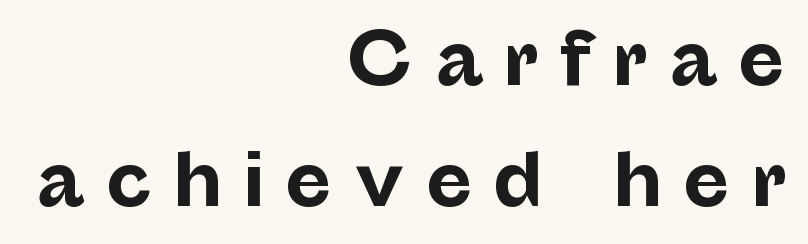
{"serif": "no", "italic": "no", "bold": "yes", "weight": "bold", "width": "normal", "stroke_contrast": "low", "x_height": "medium", "monospaced": "no", "underline": "no", "align": "right", "line_spacing_ratio": 1.73, "letter_spacing": "wide", "letter_spacing_em": 0.28, "glyph_px": 70}
